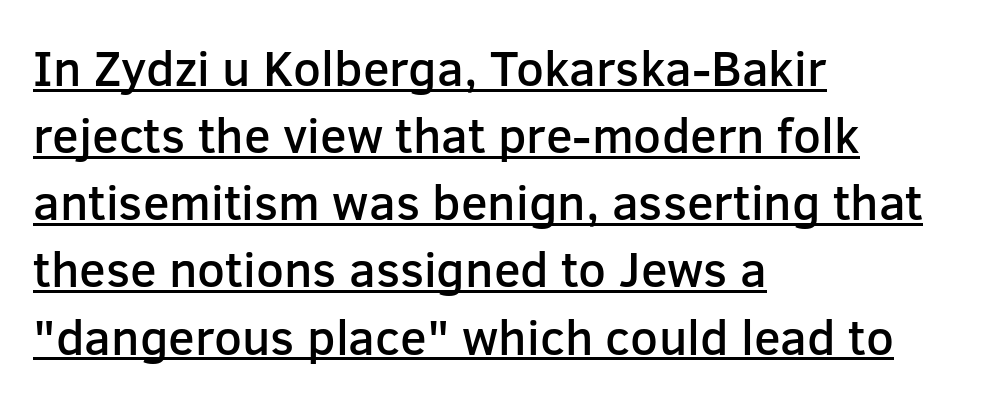
{"serif": "no", "italic": "no", "bold": "semi", "weight": "semibold", "width": "normal", "stroke_contrast": "low", "x_height": "medium", "monospaced": "no", "underline": "yes", "align": "left", "line_spacing": "normal", "line_spacing_ratio": 1.37, "letter_spacing": "normal", "letter_spacing_em": 0.0, "glyph_px": 49}
